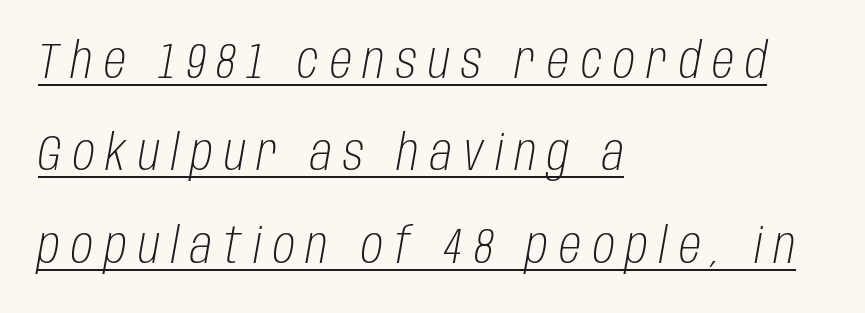
This sample uses expanded letter spacing, leaving extra air between glyphs. A typesetter would call this proportional, since set widths differ per character. Underlining? Definitely there. The passage shown leans; its letterforms are oblique. The font sits on the lighter half of the weight spectrum, regular included.
